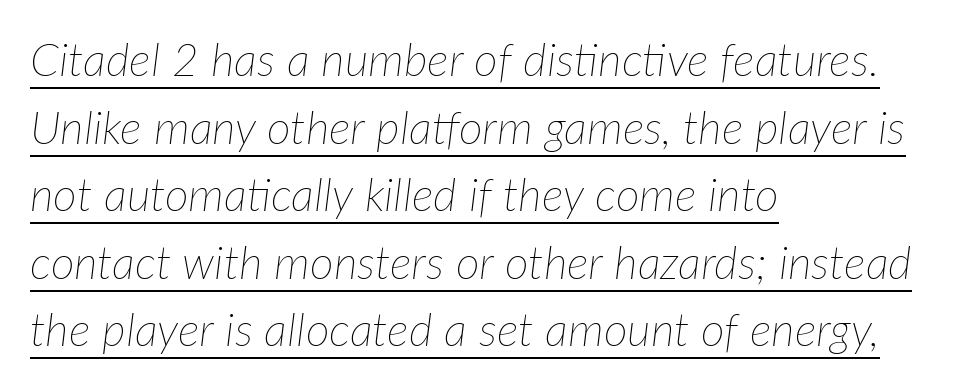
Looks like someone drew a line under every word here. Character widths vary here, with narrow letters taking less room than wide ones. The text carries the slant typical of an italic or oblique font. Is the stroke heavy? The answer is a plain regular-or-lighter. The rag falls on the right side of this text block.
